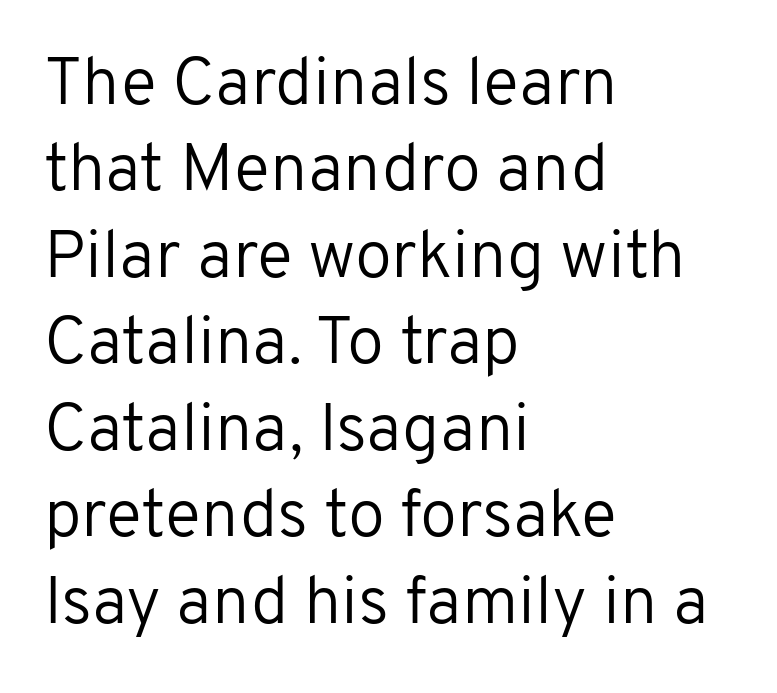
Q: Is the text bold? A: No.
Q: Is the text italic (slanted)? A: No, it is upright.
Q: Is the typeface a serif or a sans-serif typeface? A: Sans-serif.
Q: Is the text underlined? A: No.
Q: How is the paragraph aligned? A: Left-aligned.
Q: Is the spacing between letters normal or unusually wide? A: Normal.
Q: Is the spacing between lines tight, normal or loose? A: Normal.
Q: Width (condensed, normal, or wide)? A: Normal.
Q: Stroke contrast? A: Low.
Q: x-height? A: Medium.
Q: Monospaced? A: No.
